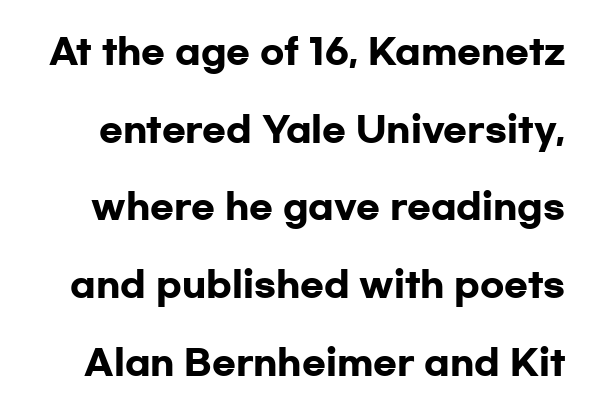
The image shows 35 px heavy, wide sans-serif type, upright; set loose line spacing (2.22x), normal letter spacing, not underlined; low stroke contrast and a medium x-height.
